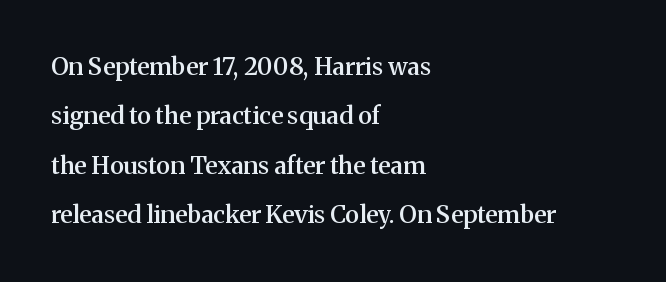
The image shows 24 px text type, upright; set left-aligned, loose line spacing (2.06x), normal letter spacing, not underlined.
